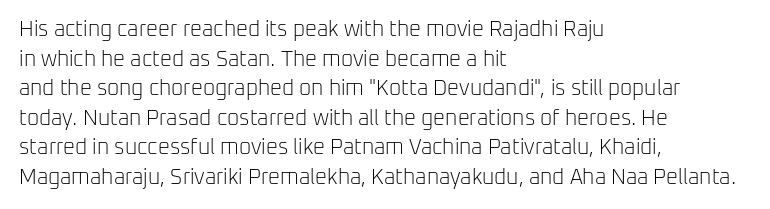
Quick note: underline off. Do the letters lean? They stand straight. The text block is weighted toward the left margin, trailing off unevenly rightward. This rendering leaves character spacing at its baseline value. Vertical spacing — default.
